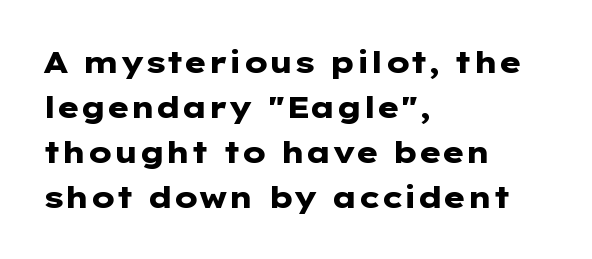
No word sits above an underline. Weight: bold. Style check: upright. Compared with typical body copy, the letter spacing here is the same. In terms of leading, this rendering sits right in the middle. The lines in this sample share a left origin and differ only in where they stop.
